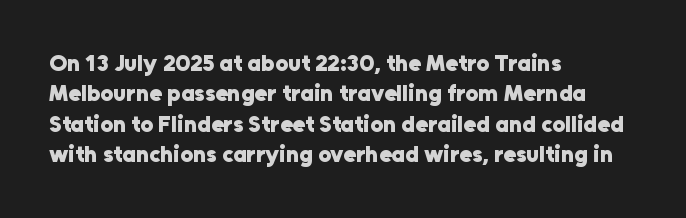
The image shows 23 px bold type, upright; set left-aligned, normal line spacing (1.32x), normal letter spacing, not underlined.
